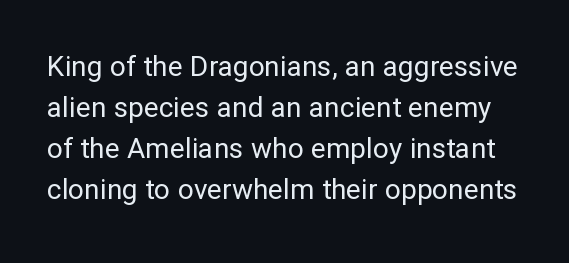
To sum up the face: it is a sans, with no serifs. Whoever set this chose a conventional vertical rhythm. The rendering uses natural spacing where letterforms have individual widths. The string is rendered with underlining switched off. Weight class: somewhere from thin through regular.
